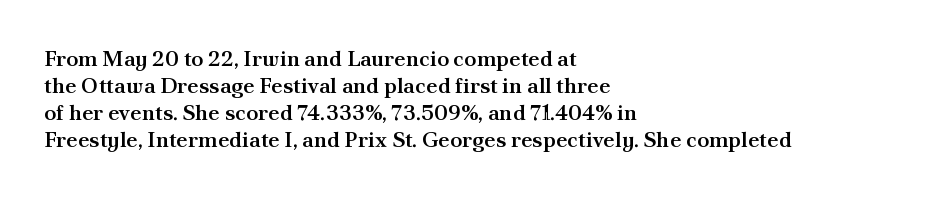
Q: Is the text bold? A: Semi-bold.
Q: Is the text italic (slanted)? A: No, it is upright.
Q: Is the text underlined? A: No.
Q: How is the paragraph aligned? A: Left-aligned.
Q: Is the spacing between letters normal or unusually wide? A: Normal.
